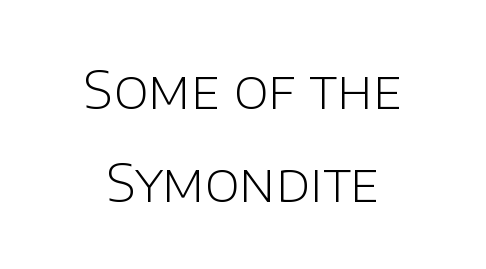
{"serif": "no", "italic": "no", "bold": "no", "weight": "light", "width": "normal", "stroke_contrast": "low", "x_height": "large", "monospaced": "no", "underline": "no", "align": "center", "line_spacing_ratio": 1.76, "letter_spacing": "normal", "letter_spacing_em": 0.0, "glyph_px": 53}
